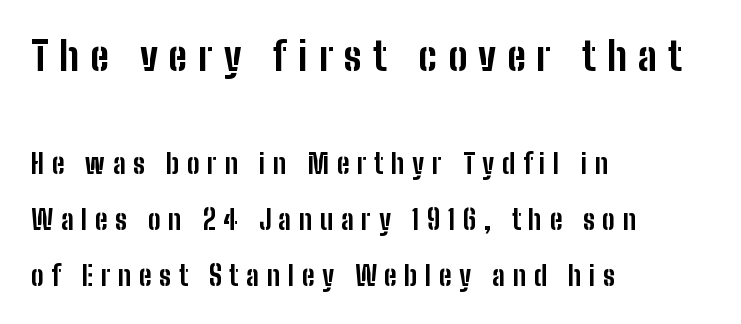
Q: Is the text bold? A: Yes.
Q: Is the text italic (slanted)? A: No, it is upright.
Q: Is the typeface a serif or a sans-serif typeface? A: Sans-serif.
Q: Is the text underlined? A: No.
Q: How is the paragraph aligned? A: Left-aligned.
Q: Is the spacing between letters normal or unusually wide? A: Unusually wide.
Q: Is the spacing between lines tight, normal or loose? A: Loose.
Q: Which block of text is set in a larger size, the first (top) or the second (bottom)? A: The first (top) one.
Q: Width (condensed, normal, or wide)? A: Condensed.
Q: Stroke contrast? A: Low.
Q: x-height? A: Medium.
Q: Monospaced? A: No.
